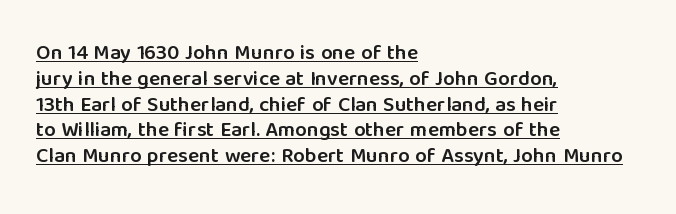
{"italic": "no", "bold": "semi", "underline": "yes", "align": "left", "line_spacing_ratio": 1.23, "letter_spacing": "normal", "letter_spacing_em": 0.0, "glyph_px": 21}
